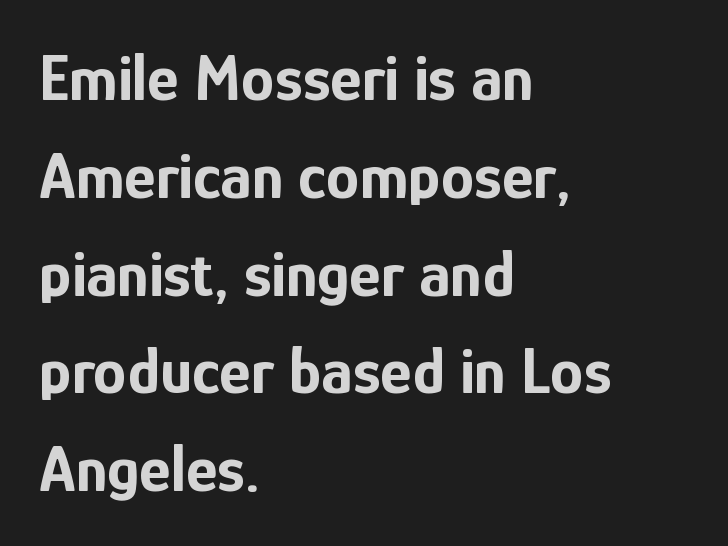
Q: Is the text bold? A: Yes.
Q: Is the text italic (slanted)? A: No, it is upright.
Q: Is the typeface a serif or a sans-serif typeface? A: Sans-serif.
Q: Is the text underlined? A: No.
Q: How is the paragraph aligned? A: Left-aligned.
Q: Is the spacing between letters normal or unusually wide? A: Normal.
Q: Is the spacing between lines tight, normal or loose? A: Normal.
Q: Width (condensed, normal, or wide)? A: Condensed.
Q: Stroke contrast? A: Low.
Q: x-height? A: Medium.
Q: Monospaced? A: No.
